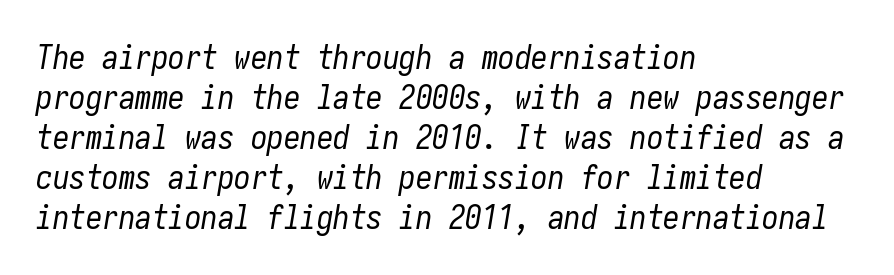
Q: Is the text bold? A: No.
Q: Is the text italic (slanted)? A: Yes, it leans right by about 10 degrees.
Q: Is the text underlined? A: No.
Q: How is the paragraph aligned? A: Left-aligned.
Q: Is the spacing between letters normal or unusually wide? A: Normal.
Q: Width (condensed, normal, or wide)? A: Condensed.
Q: Stroke contrast? A: Low.
Q: x-height? A: Medium.
